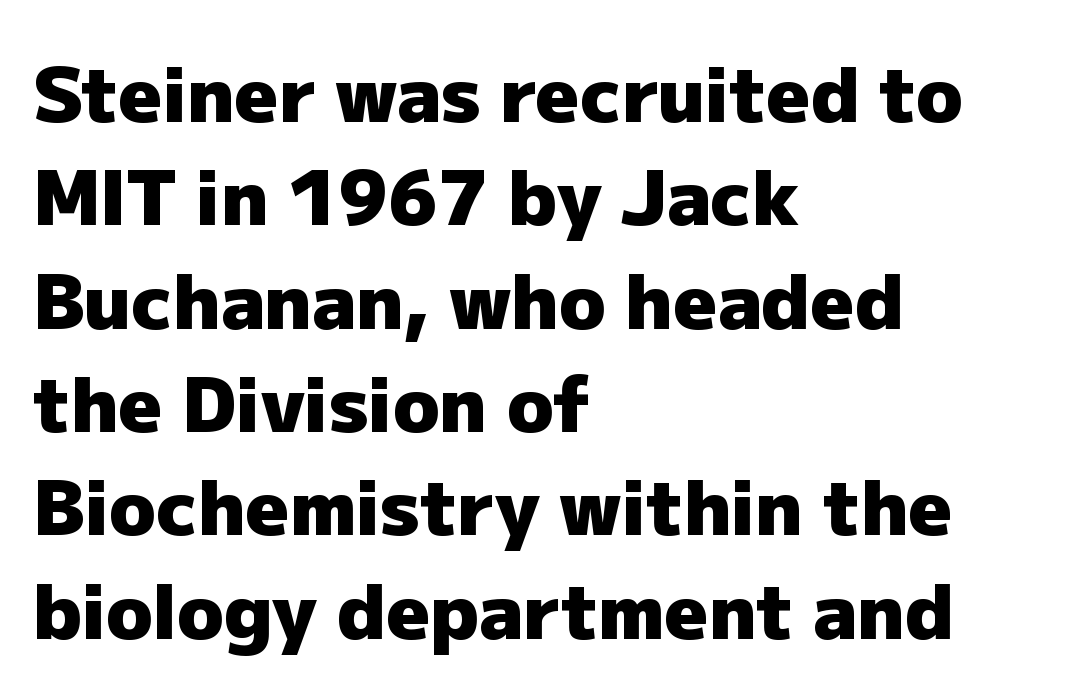
The image shows 76 px heavy sans-serif type, upright; set left-aligned, normal line spacing (1.36x), normal letter spacing, not underlined; low stroke contrast and a medium x-height.
